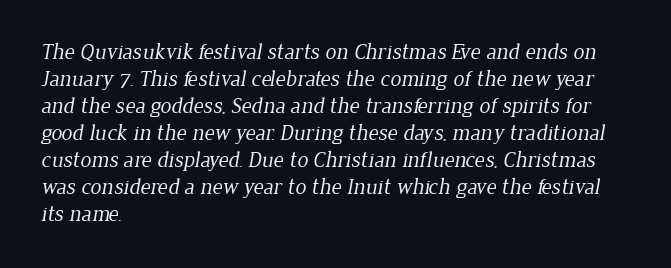
The image shows 22 px text type; set left-aligned, line spacing 1.23x, normal letter spacing, not underlined.
